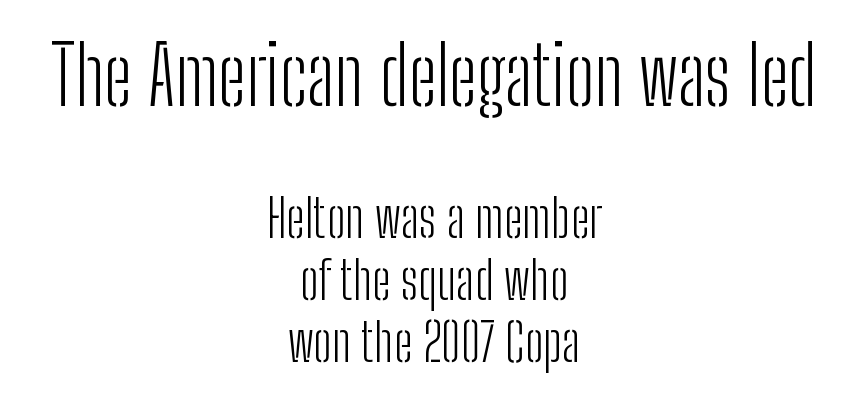
Q: Is the text bold? A: No.
Q: Is the text italic (slanted)? A: No, it is upright.
Q: Is the typeface a serif or a sans-serif typeface? A: Sans-serif.
Q: Is the text underlined? A: No.
Q: How is the paragraph aligned? A: Centered.
Q: Is the spacing between letters normal or unusually wide? A: Normal.
Q: Which block of text is set in a larger size, the first (top) or the second (bottom)? A: The first (top) one.
Q: Width (condensed, normal, or wide)? A: Condensed.
Q: Stroke contrast? A: Low.
Q: x-height? A: Medium.
Q: Monospaced? A: No.
